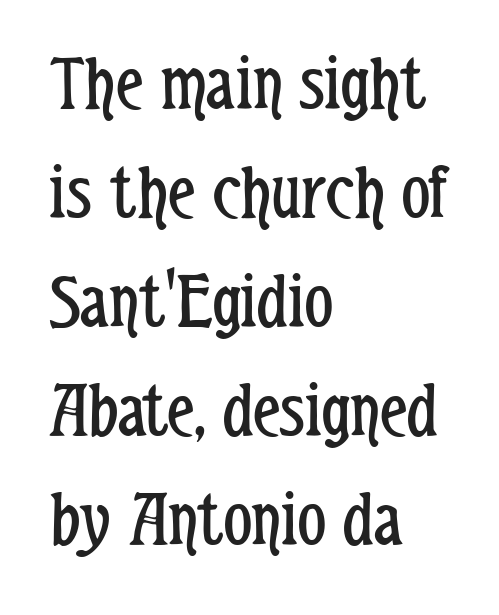
The image shows 79 px regular-weight, condensed sans-serif type, upright; set left-aligned, normal line spacing (1.38x), normal letter spacing, not underlined; low stroke contrast and a medium x-height.
